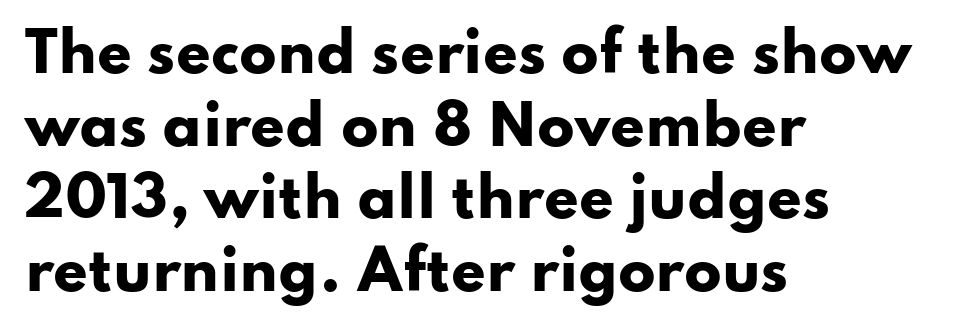
Q: Is the text bold? A: Yes.
Q: Is the text italic (slanted)? A: No, it is upright.
Q: Is the typeface a serif or a sans-serif typeface? A: Sans-serif.
Q: Is the text underlined? A: No.
Q: How is the paragraph aligned? A: Left-aligned.
Q: Is the spacing between letters normal or unusually wide? A: Normal.
Q: Is the spacing between lines tight, normal or loose? A: Normal.
Q: Width (condensed, normal, or wide)? A: Wide.
Q: Stroke contrast? A: Low.
Q: x-height? A: Small.
Q: Monospaced? A: No.
